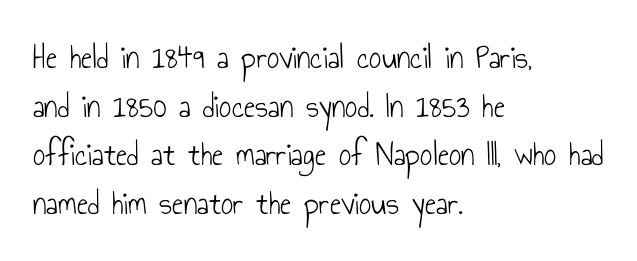
Q: Is the text bold? A: No.
Q: Is the text italic (slanted)? A: No, it is upright.
Q: Is the typeface a serif or a sans-serif typeface? A: Sans-serif.
Q: Is the text underlined? A: No.
Q: How is the paragraph aligned? A: Left-aligned.
Q: Is the spacing between letters normal or unusually wide? A: Normal.
Q: Is the spacing between lines tight, normal or loose? A: Normal.
Q: Width (condensed, normal, or wide)? A: Condensed.
Q: Stroke contrast? A: Low.
Q: x-height? A: Small.
Q: Monospaced? A: No.
